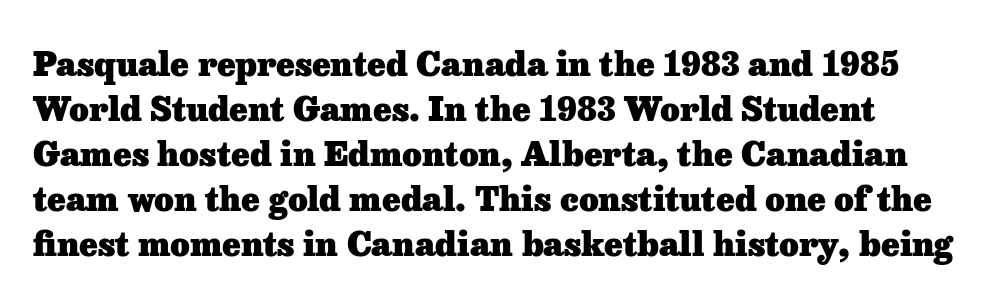
The image shows 34 px heavy serif type, upright; set normal line spacing (1.32x), normal letter spacing, not underlined; low stroke contrast and a medium x-height.
